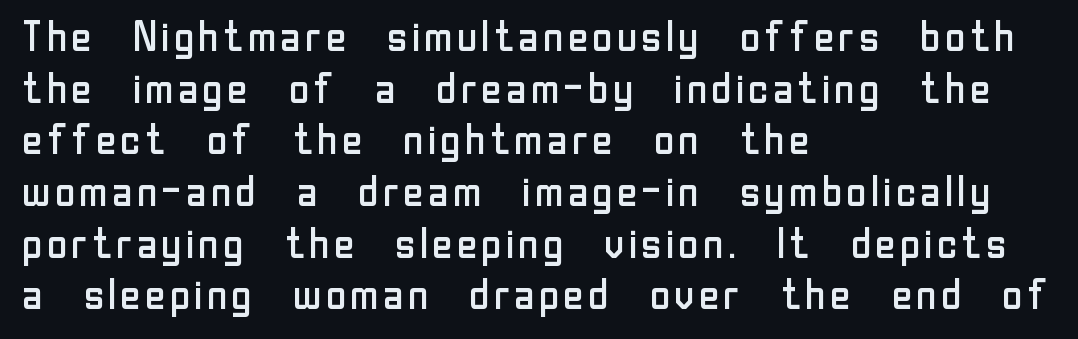
The letterforms sit at book weight or below. Serif or sans? Sans — the stroke terminals are bare. Ascenders rise straight up at ninety degrees. Descender tails drop into unmarked territory. Tracking here is standard; glyphs follow each other at the usual distance.
